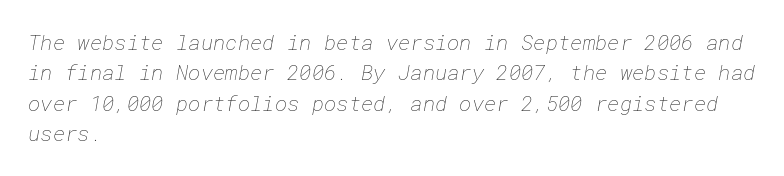
{"bold": "no", "underline": "no", "align": "left", "line_spacing": "normal", "line_spacing_ratio": 1.45, "letter_spacing": "normal", "letter_spacing_em": 0.0, "glyph_px": 21}
